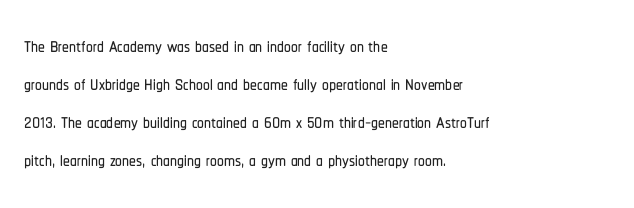
Q: Is the text italic (slanted)? A: No, it is upright.
Q: Is the text underlined? A: No.
Q: How is the paragraph aligned? A: Left-aligned.
Q: Is the spacing between letters normal or unusually wide? A: Normal.
Q: Is the spacing between lines tight, normal or loose? A: Normal.
